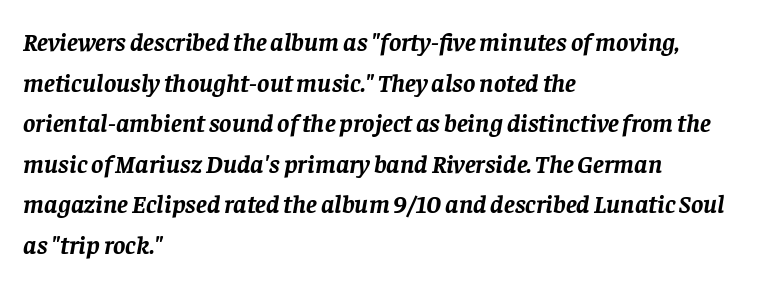
{"italic": "yes", "lean": "right", "slant_degrees": 8, "bold": "yes", "underline": "no", "align": "left", "line_spacing": "normal", "line_spacing_ratio": 1.56, "letter_spacing": "normal", "letter_spacing_em": 0.0, "glyph_px": 26}
